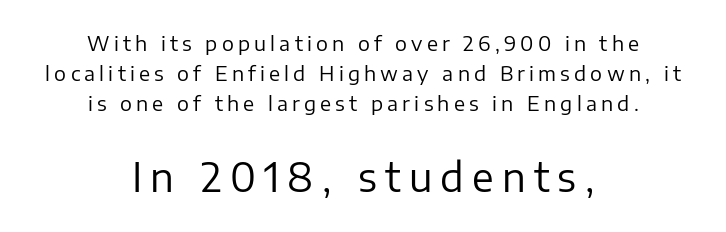
Q: Is the text bold? A: No.
Q: Is the text italic (slanted)? A: No, it is upright.
Q: Is the typeface a serif or a sans-serif typeface? A: Sans-serif.
Q: Is the text underlined? A: No.
Q: How is the paragraph aligned? A: Centered.
Q: Is the spacing between letters normal or unusually wide? A: Unusually wide.
Q: Is the spacing between lines tight, normal or loose? A: Normal.
Q: Which block of text is set in a larger size, the first (top) or the second (bottom)? A: The second (bottom) one.
Q: Width (condensed, normal, or wide)? A: Normal.
Q: Stroke contrast? A: Low.
Q: x-height? A: Medium.
Q: Monospaced? A: No.
